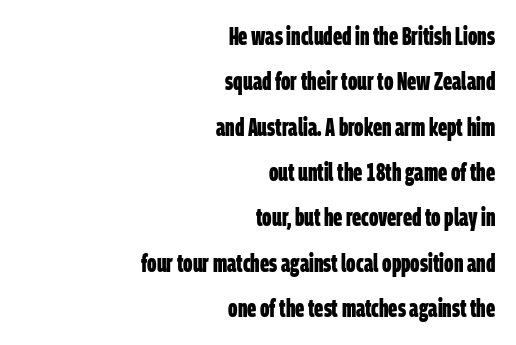
Caption: multi-line text, flush right, ragged left. Descenders hang freely into open space. On the weight axis this lands at bold, roughly 700. This sample uses plain, unmodified letter spacing.
